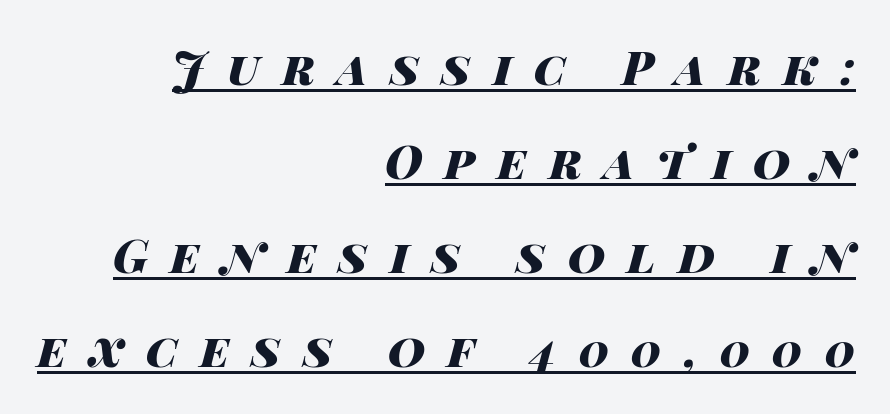
{"italic": "yes", "lean": "right", "slant_degrees": 14, "bold": "yes", "weight": "heavy", "width": "wide", "stroke_contrast": "high", "x_height": "large", "monospaced": "no", "underline": "yes", "align": "right", "line_spacing": "loose", "line_spacing_ratio": 2.04, "letter_spacing": "wide", "letter_spacing_em": 0.48, "glyph_px": 46}
